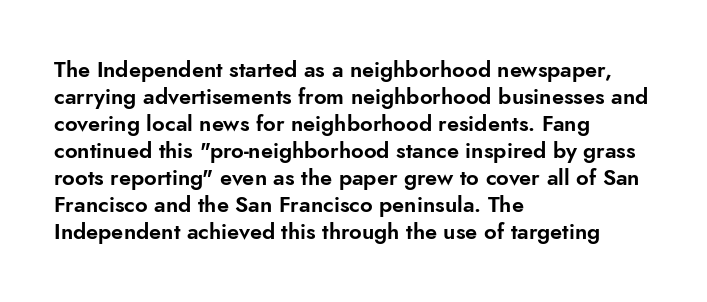
{"italic": "no", "underline": "no", "align": "left", "line_spacing_ratio": 1.23, "letter_spacing": "normal", "letter_spacing_em": 0.0, "glyph_px": 22}
